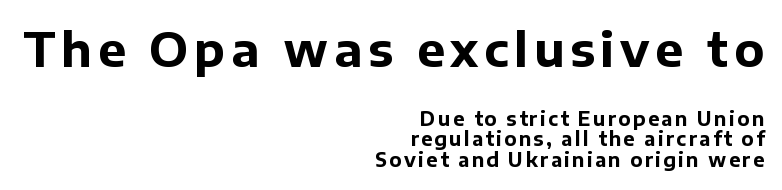
{"serif": "no", "italic": "no", "bold": "yes", "weight": "bold", "width": "normal", "stroke_contrast": "low", "x_height": "medium", "monospaced": "no", "underline": "no", "align": "right", "line_spacing": "tight", "line_spacing_ratio": 1.07, "larger_block": "first", "size_ratio": 2.47, "glyph_px": 47}
